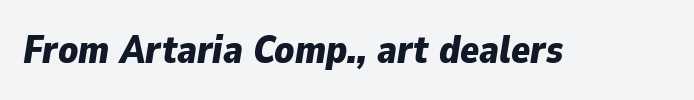
Q: Is the text bold? A: Yes.
Q: Is the text italic (slanted)? A: Yes, it leans right by about 9 degrees.
Q: Is the text underlined? A: No.
Q: Is the spacing between letters normal or unusually wide? A: Normal.
Q: Width (condensed, normal, or wide)? A: Normal.
Q: Stroke contrast? A: Low.
Q: x-height? A: Medium.
Q: Monospaced? A: No.
